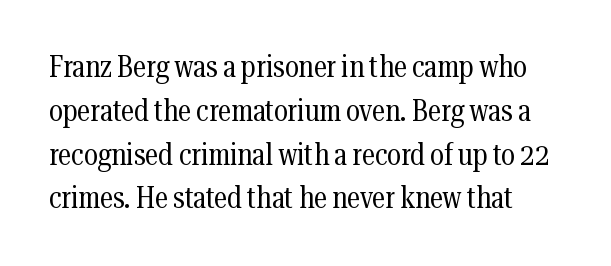
Q: Is the text bold? A: No.
Q: Is the text italic (slanted)? A: No, it is upright.
Q: Is the typeface a serif or a sans-serif typeface? A: Serif.
Q: Is the text underlined? A: No.
Q: Is the spacing between letters normal or unusually wide? A: Normal.
Q: Is the spacing between lines tight, normal or loose? A: Normal.
Q: Width (condensed, normal, or wide)? A: Condensed.
Q: Stroke contrast? A: Medium.
Q: x-height? A: Medium.
Q: Monospaced? A: No.
